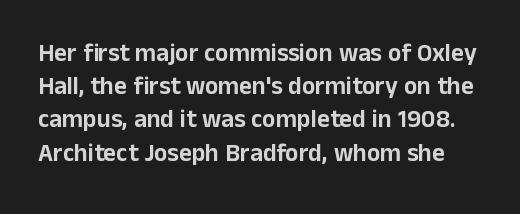
Underlining? Definitely not there. Honestly, the letter spacing is just normal — you wouldn't notice it. Successive baselines arrive at the customary interval. No italicization has been applied; the sample stays upright.
